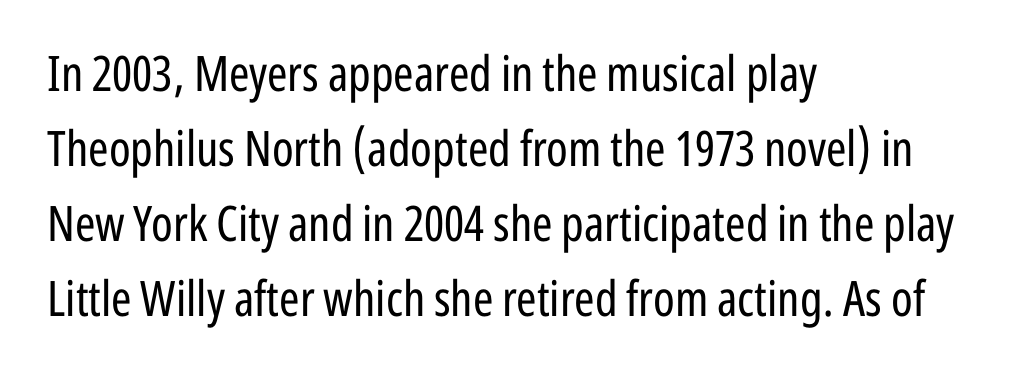
Q: Is the text bold? A: No.
Q: Is the text italic (slanted)? A: No, it is upright.
Q: Is the typeface a serif or a sans-serif typeface? A: Sans-serif.
Q: Is the text underlined? A: No.
Q: How is the paragraph aligned? A: Left-aligned.
Q: Is the spacing between letters normal or unusually wide? A: Normal.
Q: Is the spacing between lines tight, normal or loose? A: Normal.
Q: Width (condensed, normal, or wide)? A: Condensed.
Q: Stroke contrast? A: Low.
Q: x-height? A: Medium.
Q: Monospaced? A: No.
